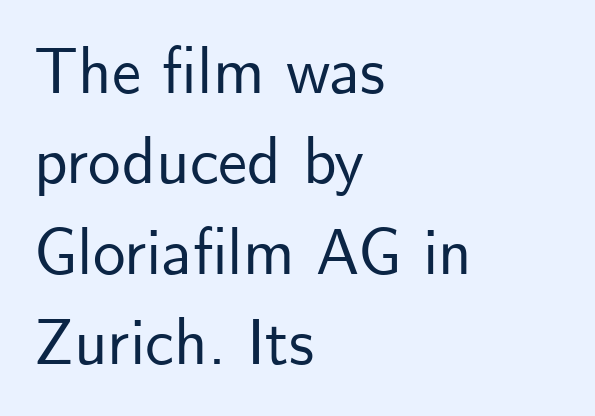
The typography opts for an upright posture over an oblique one. The type is set solid horizontally, with unmodified tracking. Underlining? Definitely not there. Nope, no serifs anywhere on these letters.
